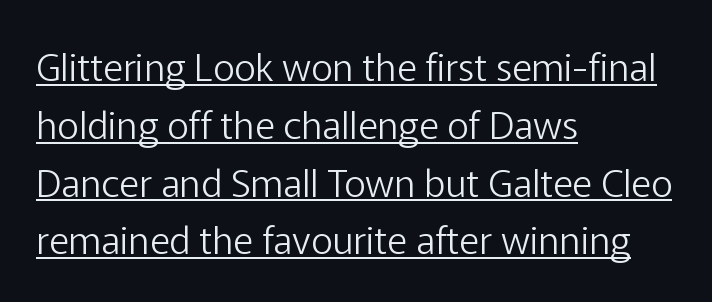
{"serif": "no", "italic": "no", "bold": "no", "weight": "light", "width": "normal", "stroke_contrast": "low", "x_height": "medium", "monospaced": "no", "underline": "yes", "align": "left", "line_spacing": "normal", "line_spacing_ratio": 1.52, "letter_spacing": "normal", "letter_spacing_em": 0.0, "glyph_px": 38}
